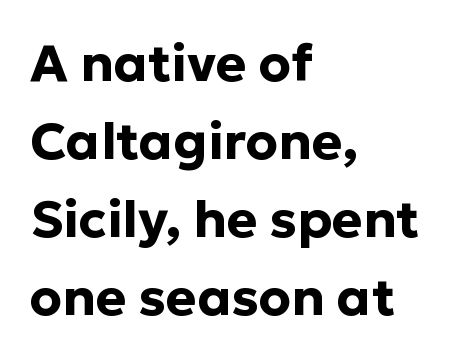
Clear beneath every line of the passage. These lines are composed in type without serifs. In terms of posture, this sample is upright. Set as a true bold cut, around the 700 mark.
